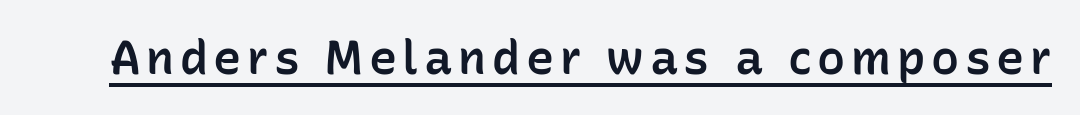
{"serif": "no", "italic": "no", "bold": "semi", "weight": "semibold", "width": "normal", "stroke_contrast": "low", "x_height": "medium", "monospaced": "no", "underline": "yes", "glyph_px": 47}
